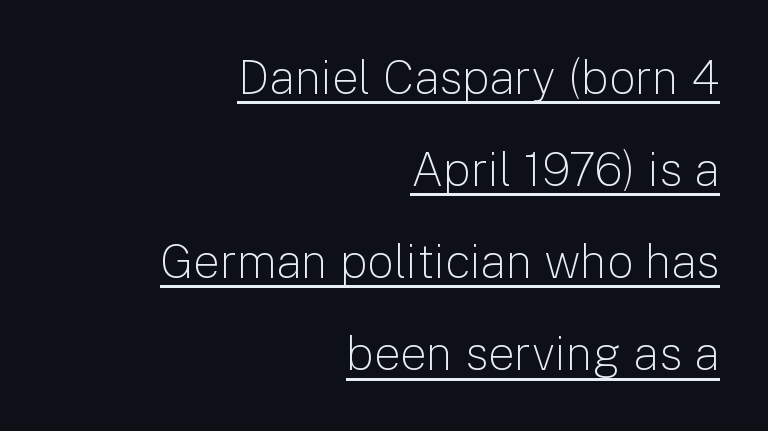
Q: Is the text bold? A: No.
Q: Is the text italic (slanted)? A: No, it is upright.
Q: Is the typeface a serif or a sans-serif typeface? A: Sans-serif.
Q: Is the text underlined? A: Yes.
Q: How is the paragraph aligned? A: Right-aligned.
Q: Is the spacing between letters normal or unusually wide? A: Normal.
Q: Is the spacing between lines tight, normal or loose? A: Loose.
Q: Width (condensed, normal, or wide)? A: Normal.
Q: Stroke contrast? A: Low.
Q: x-height? A: Medium.
Q: Monospaced? A: No.
